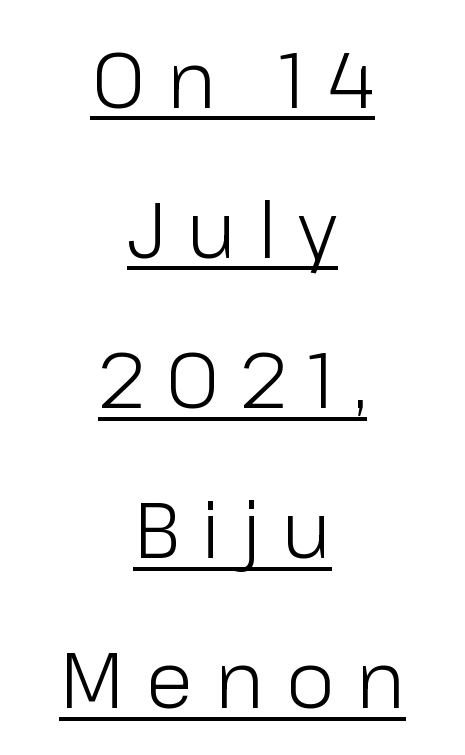
{"serif": "no", "italic": "no", "bold": "no", "weight": "light", "width": "normal", "stroke_contrast": "low", "x_height": "medium", "monospaced": "no", "underline": "yes", "align": "center", "line_spacing": "loose", "line_spacing_ratio": 1.9, "letter_spacing": "wide", "letter_spacing_em": 0.27, "glyph_px": 79}
